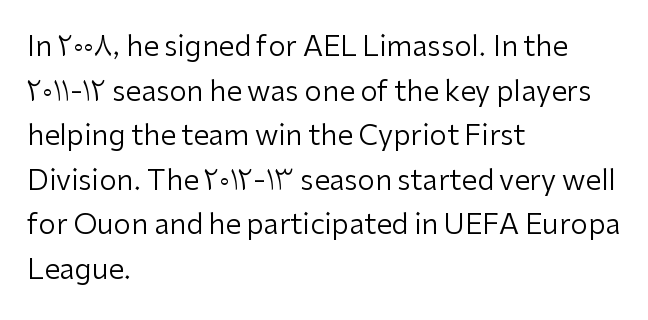
Reading down the column, the eye jumps a familiar distance to each next line. The setting favours the left margin, as ordinary paragraphs usually do. No italicization has been applied; the sample stays upright. Underlining? Definitely not there.
